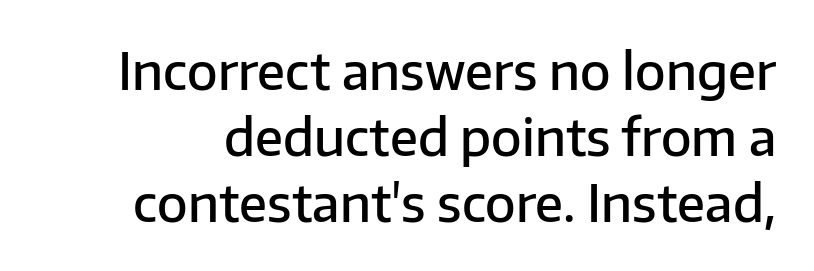
{"serif": "no", "italic": "no", "bold": "semi", "weight": "semibold", "width": "normal", "stroke_contrast": "low", "x_height": "medium", "monospaced": "no", "underline": "no", "line_spacing": "normal", "line_spacing_ratio": 1.32, "letter_spacing": "normal", "letter_spacing_em": 0.0, "glyph_px": 50}
